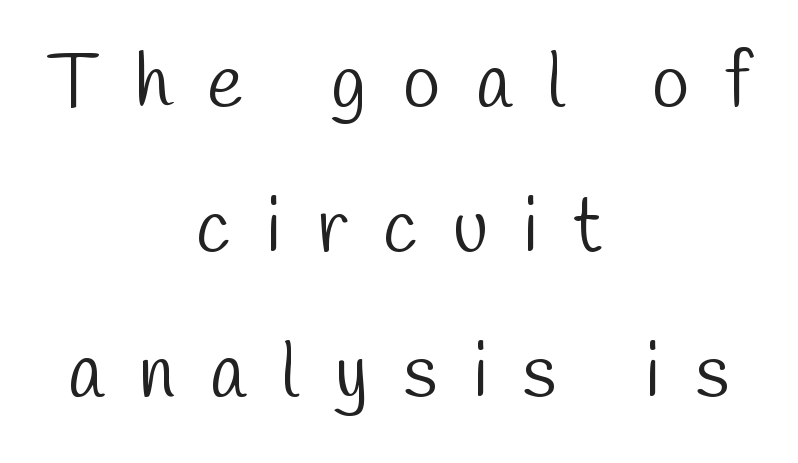
The image shows 77 px light, condensed sans-serif type; set centered, line spacing 1.88x, unusually wide letter spacing (+0.46 em), not underlined; low stroke contrast and a medium x-height.
